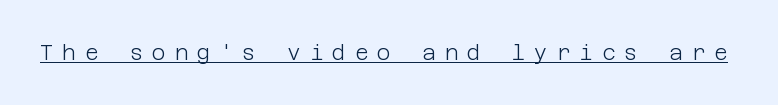
You can tell it's not italic because the verticals are truly vertical. Students, note that the glyphs here are deliberately spaced far apart. Does a line run under the words? Yes, clearly. Stems and bowls with no extra thickness — not bold.
